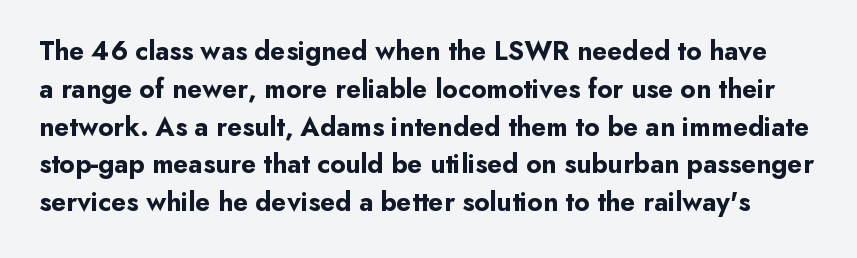
The image shows 27 px bold type, upright; set normal line spacing (1.4x), normal letter spacing, not underlined.
